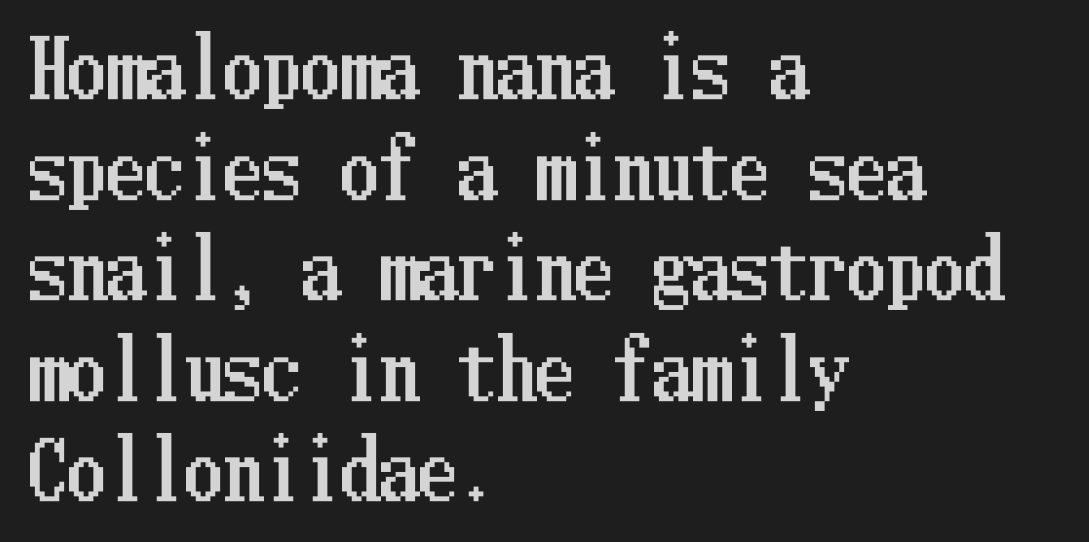
{"italic": "no", "width": "condensed", "stroke_contrast": "low", "x_height": "medium", "underline": "no", "align": "left", "line_spacing": "normal", "line_spacing_ratio": 1.29, "letter_spacing": "normal", "letter_spacing_em": 0.0, "glyph_px": 78}
